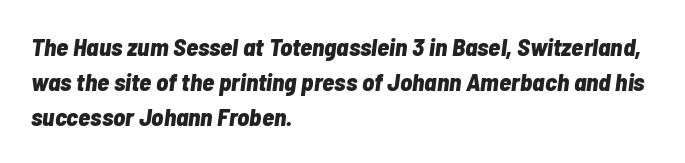
This rendering uses left alignment, leaving the right contour irregular. Has an underline been added? It has not. Evenly set lines give the paragraph a standard silhouette. Caption: standard tracking, unaltered. The characters look thick and weighty, a clear bold.
